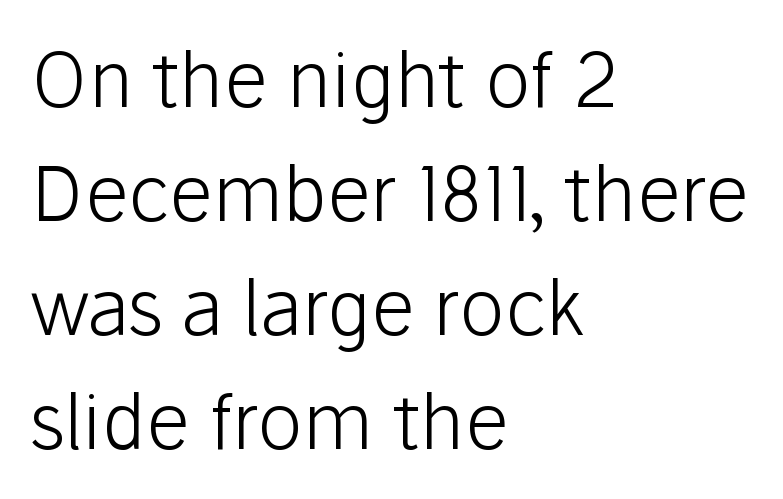
Q: Is the text bold? A: No.
Q: Is the text italic (slanted)? A: No, it is upright.
Q: Is the typeface a serif or a sans-serif typeface? A: Sans-serif.
Q: Is the text underlined? A: No.
Q: How is the paragraph aligned? A: Left-aligned.
Q: Is the spacing between letters normal or unusually wide? A: Normal.
Q: Is the spacing between lines tight, normal or loose? A: Normal.
Q: Width (condensed, normal, or wide)? A: Normal.
Q: Stroke contrast? A: Low.
Q: x-height? A: Medium.
Q: Monospaced? A: No.
